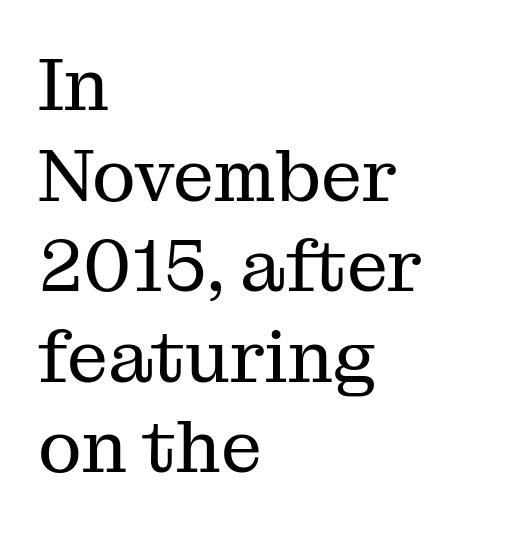
Characters follow at the spacing the type designer built in. In CSS terms this would be text-align: left. Letters have the restrained weight of plain body copy at most. Characters remain perfectly vertical along every line. Do the characters align in a grid? No, the font is proportional. The characters display serif detailing at their extremities.
